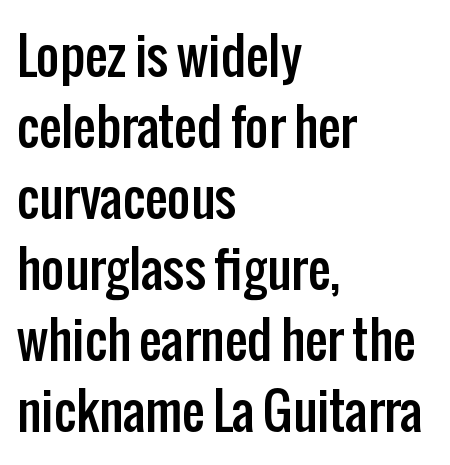
{"serif": "no", "italic": "no", "width": "condensed", "stroke_contrast": "low", "x_height": "medium", "monospaced": "no", "underline": "no", "align": "left", "line_spacing": "normal", "line_spacing_ratio": 1.42, "letter_spacing": "normal", "letter_spacing_em": 0.0, "glyph_px": 50}
